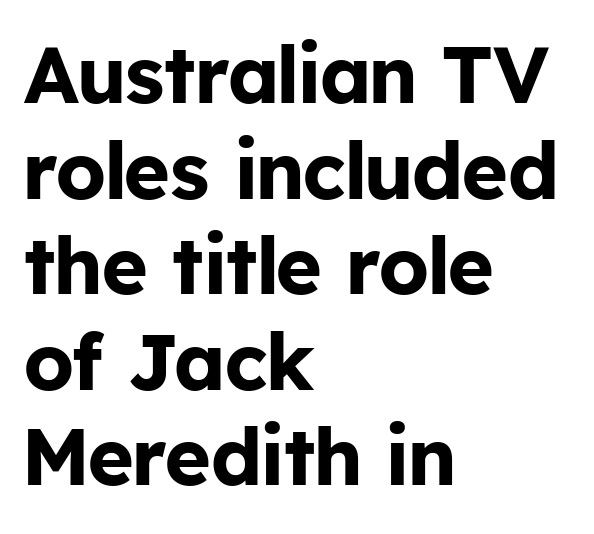
The image shows 79 px bold sans-serif type, upright; set left-aligned, line spacing 1.21x, normal letter spacing, not underlined; low stroke contrast and a medium x-height.
